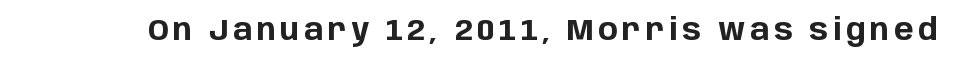
Proportional: the letters do not fall into vertical columns. Stroke terminals: plain, sans-serif. Strong, thick strokes mark this as bold type. The specimen reads as upright at a glance.
